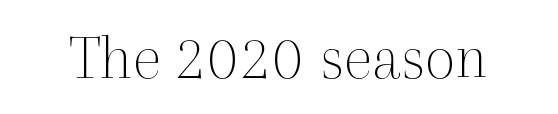
Weight class: somewhere from thin through regular. To sum up the face: it has serifs. These lines are rendered in a variable-pitch font. Posture: vertical. The area under the type is left untouched. A typesetter would call this zero additional tracking.
